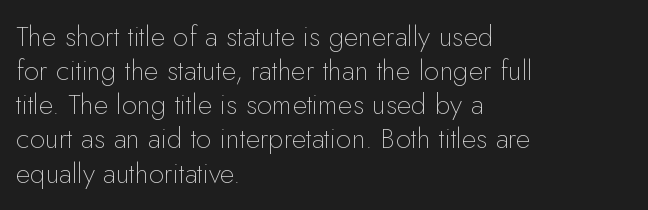
The image shows 28 px thin sans-serif type, upright; set left-aligned, line spacing 1.22x, normal letter spacing, not underlined; low stroke contrast and a small x-height.
